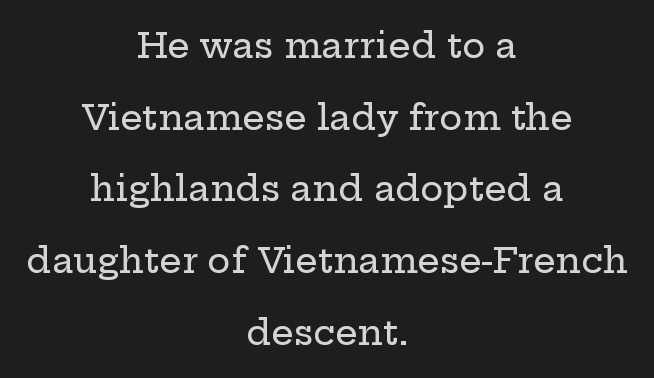
{"serif": "yes", "italic": "no", "width": "wide", "stroke_contrast": "low", "x_height": "medium", "monospaced": "no", "underline": "no", "align": "center", "line_spacing": "loose", "line_spacing_ratio": 2.05, "letter_spacing": "normal", "letter_spacing_em": 0.0, "glyph_px": 35}
